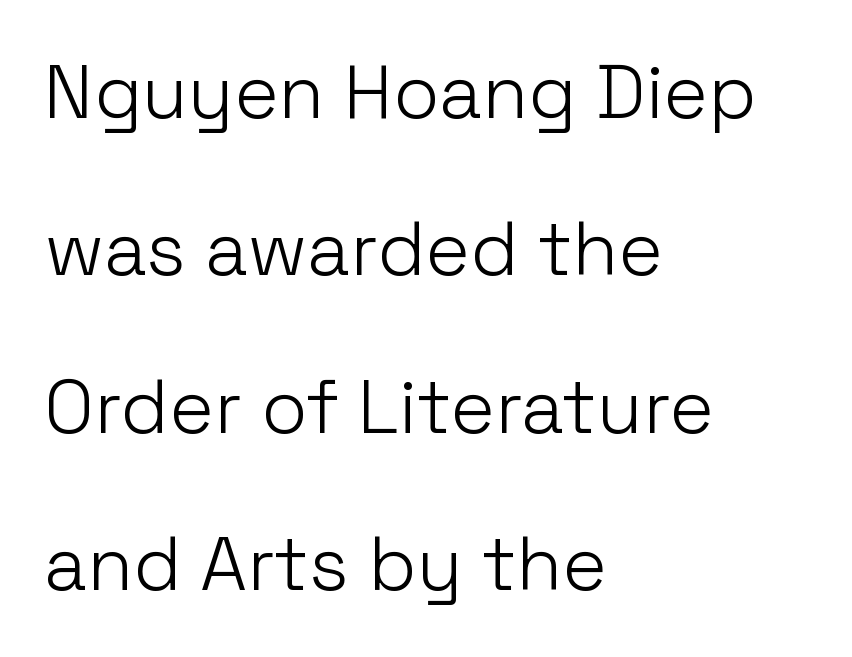
{"serif": "no", "italic": "no", "bold": "no", "weight": "light", "width": "normal", "stroke_contrast": "low", "x_height": "medium", "monospaced": "no", "underline": "no", "align": "left", "line_spacing": "loose", "line_spacing_ratio": 2.1, "letter_spacing": "normal", "letter_spacing_em": 0.0, "glyph_px": 75}
